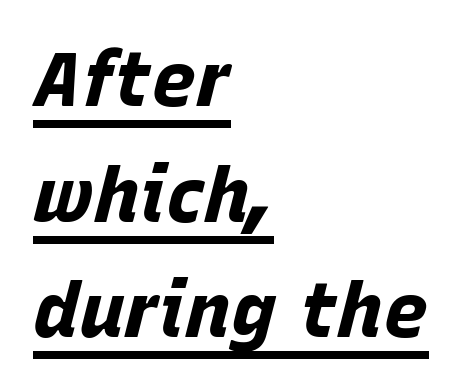
{"italic": "yes", "lean": "right", "slant_degrees": 15, "bold": "yes", "weight": "bold", "width": "normal", "stroke_contrast": "low", "x_height": "large", "monospaced": "no", "underline": "yes", "align": "left", "line_spacing": "normal", "line_spacing_ratio": 1.52, "letter_spacing": "normal", "letter_spacing_em": 0.0, "glyph_px": 76}
